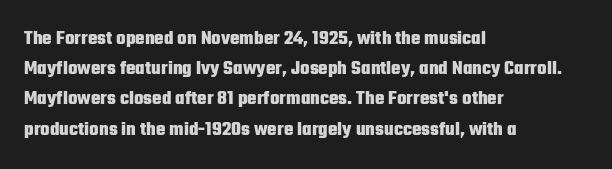
Q: Is the text bold? A: Yes.
Q: Is the text italic (slanted)? A: No, it is upright.
Q: Is the text underlined? A: No.
Q: How is the paragraph aligned? A: Left-aligned.
Q: Is the spacing between letters normal or unusually wide? A: Normal.
Q: Is the spacing between lines tight, normal or loose? A: Normal.
